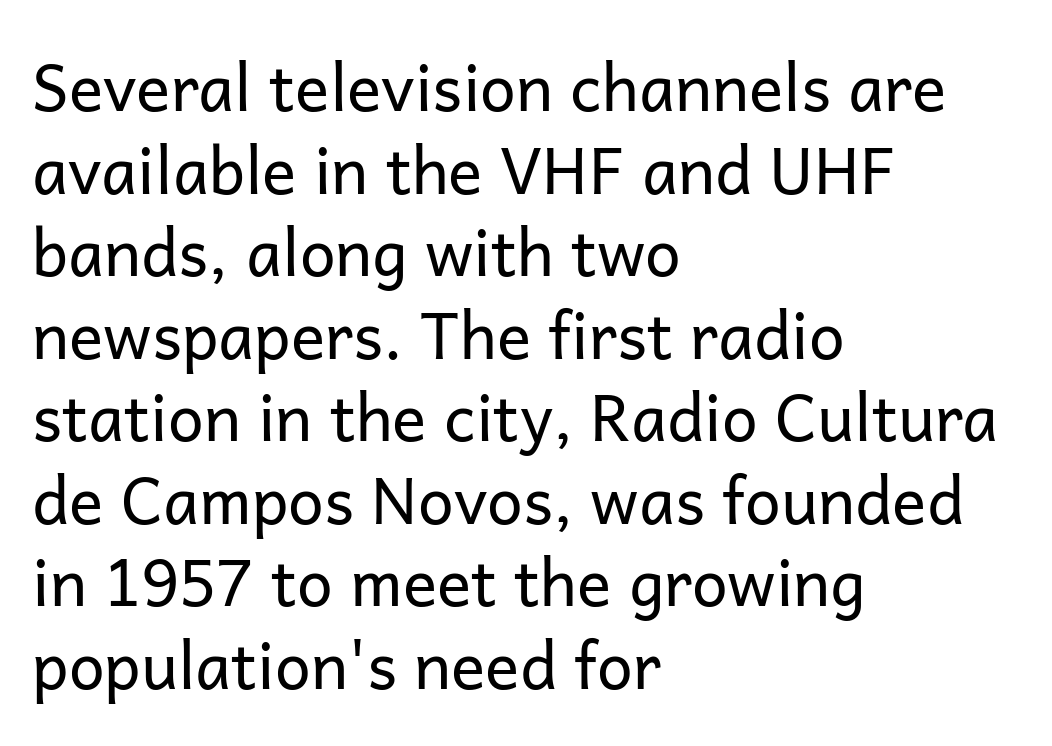
Looks like regular typesetting: each glyph gets only the width it needs. Tall strokes in this sample are plumb rather than angled. Any mark beneath the type? The region is blank. Normally led — the rows are evenly, conventionally spaced. The font sits on the lighter half of the weight spectrum, regular included. You could call the tracking neutral — neither tight nor loose.
